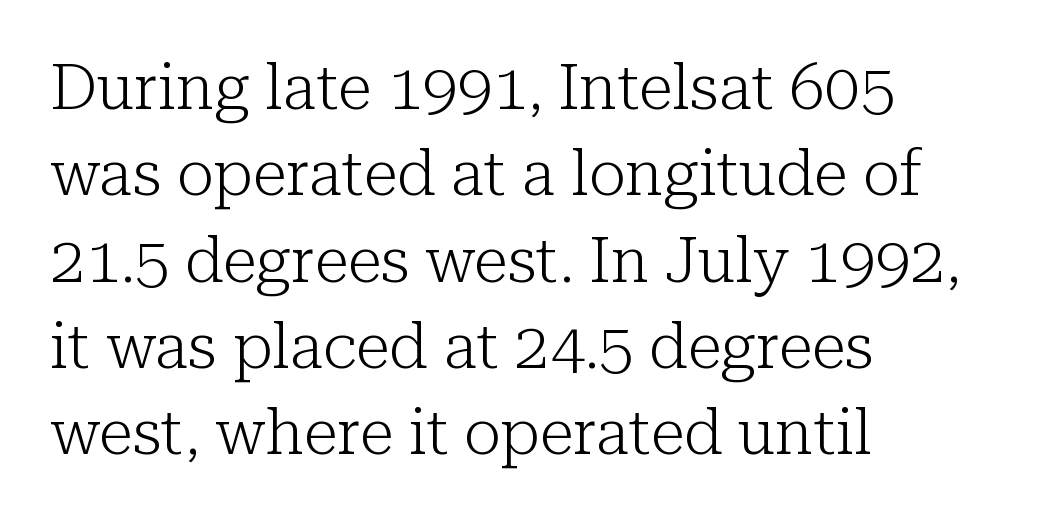
Q: Is the text bold? A: No.
Q: Is the text italic (slanted)? A: No, it is upright.
Q: Is the typeface a serif or a sans-serif typeface? A: Serif.
Q: Is the text underlined? A: No.
Q: How is the paragraph aligned? A: Left-aligned.
Q: Is the spacing between letters normal or unusually wide? A: Normal.
Q: Is the spacing between lines tight, normal or loose? A: Normal.
Q: Width (condensed, normal, or wide)? A: Normal.
Q: Stroke contrast? A: Low.
Q: x-height? A: Medium.
Q: Monospaced? A: No.
